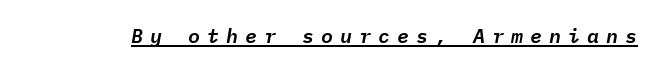
These lines were composed using italics. Look at the tracking — it's clearly loosened, letters drifting apart. Every word sits above its own underline.
